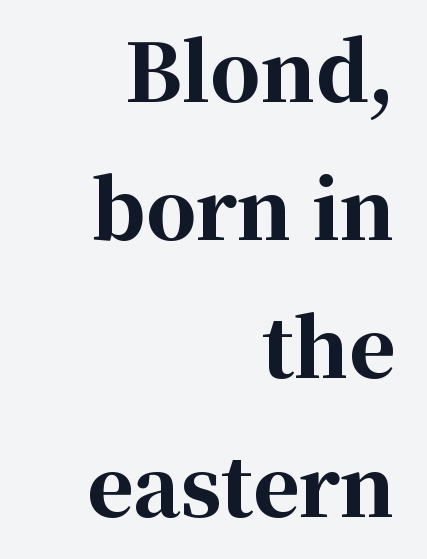
The image shows 79 px bold serif type, upright; set right-aligned, line spacing 1.75x, normal letter spacing, not underlined; high stroke contrast and a medium x-height.
